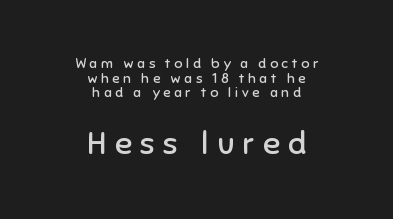
The image shows 32 px regular-weight sans-serif type, upright; set centered, tight line spacing (1.04x), unusually wide letter spacing (+0.26 em), not underlined; the second (bottom) block is 2.29x larger; low stroke contrast and a medium x-height.
